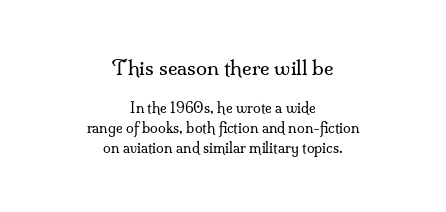
The image shows 20 px text type, upright; set centered, normal line spacing (1.41x), normal letter spacing, not underlined; the first (top) block is 1.43x larger.
